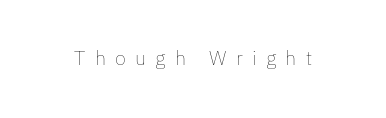
The strokes carry an ordinary text weight at most. Display-style spreading of the glyphs; the letterfit is very open. Do the letters lean? They stand straight. The glyphs are unaccompanied by any horizontal stroke below them.
